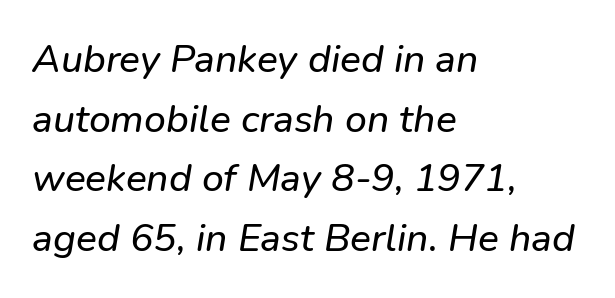
Lines of text with bare space underneath. Teacher's note: observe the even left margin — that is flush-left alignment. Nothing unusual about the tracking: characters are spaced as the font intends. Interline gaps are of average width in this sample.
